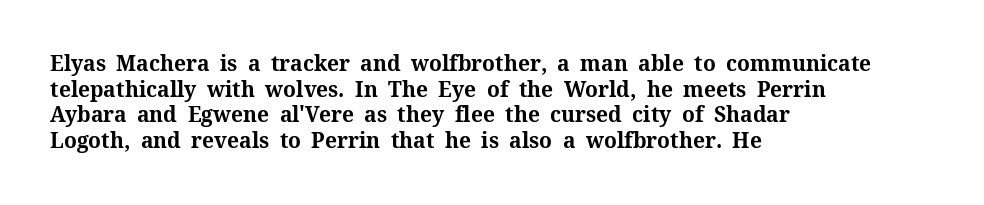
{"italic": "no", "bold": "yes", "underline": "no", "align": "left", "line_spacing_ratio": 1.22, "letter_spacing": "normal", "letter_spacing_em": 0.0, "glyph_px": 21}
